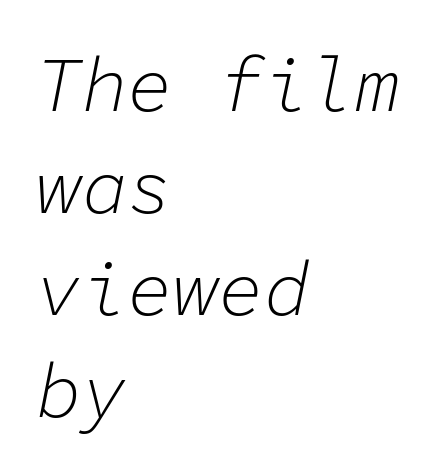
Q: Is the text bold? A: No.
Q: Is the text italic (slanted)? A: Yes, it leans right by about 11 degrees.
Q: Is the text underlined? A: No.
Q: How is the paragraph aligned? A: Left-aligned.
Q: Is the spacing between letters normal or unusually wide? A: Normal.
Q: Is the spacing between lines tight, normal or loose? A: Normal.
Q: Width (condensed, normal, or wide)? A: Normal.
Q: Stroke contrast? A: Low.
Q: x-height? A: Medium.
Q: Monospaced? A: Yes.
